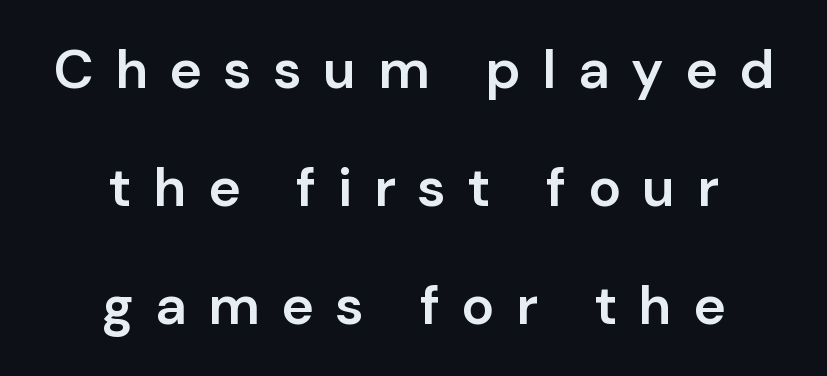
Posture: upright roman. The tracking reads as deliberately expanded to a designer's eye. Leading is clearly above the norm, producing a sparse column. Descenders are the only things crossing below the line. To sum up the face: it is a sans, with no serifs. These lines stack symmetrically, like a column narrowing and widening about its center.
